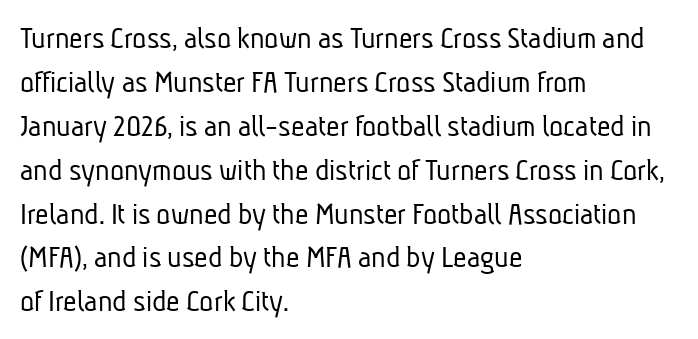
{"serif": "no", "bold": "no", "weight": "light", "width": "condensed", "stroke_contrast": "low", "x_height": "medium", "monospaced": "no", "underline": "no", "align": "left", "line_spacing": "normal", "line_spacing_ratio": 1.33, "letter_spacing": "normal", "letter_spacing_em": 0.0, "glyph_px": 33}
